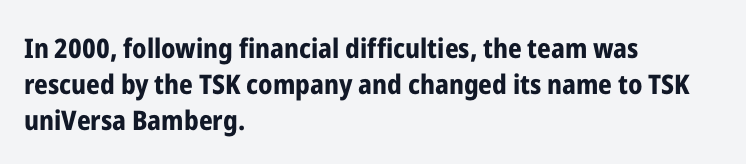
{"italic": "no", "bold": "yes", "underline": "no", "align": "left", "line_spacing": "normal", "line_spacing_ratio": 1.33, "letter_spacing": "normal", "letter_spacing_em": 0.0, "glyph_px": 27}
